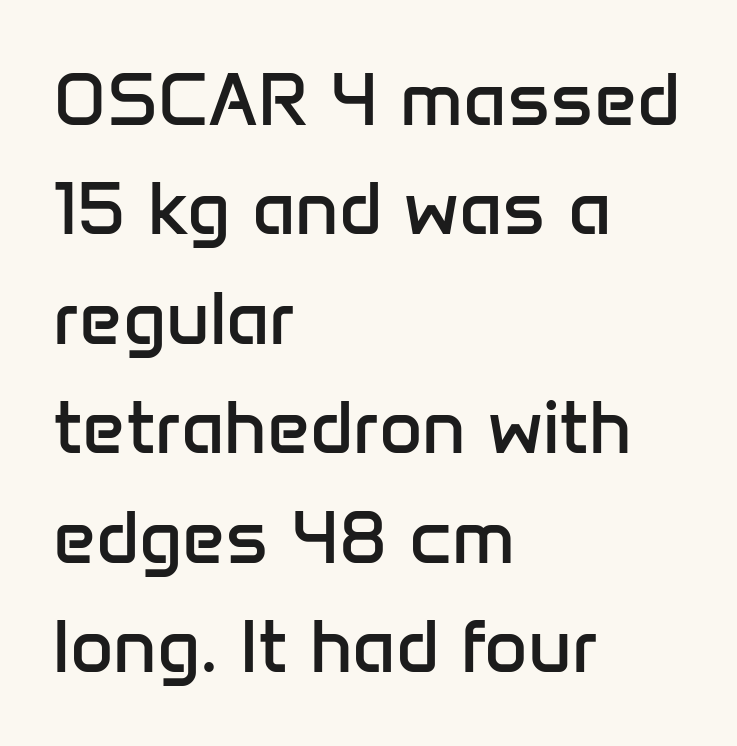
Q: Is the text bold? A: No.
Q: Is the text italic (slanted)? A: No, it is upright.
Q: Is the typeface a serif or a sans-serif typeface? A: Sans-serif.
Q: Is the text underlined? A: No.
Q: How is the paragraph aligned? A: Left-aligned.
Q: Is the spacing between letters normal or unusually wide? A: Normal.
Q: Is the spacing between lines tight, normal or loose? A: Normal.
Q: Width (condensed, normal, or wide)? A: Normal.
Q: Stroke contrast? A: Low.
Q: x-height? A: Medium.
Q: Monospaced? A: No.
